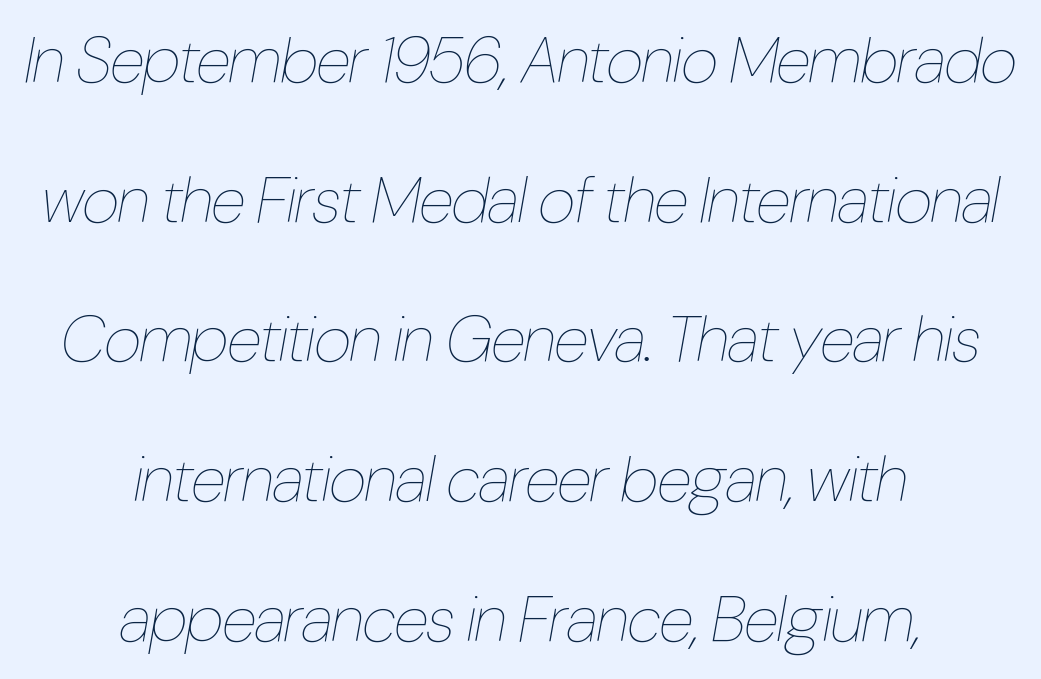
Q: Is the text bold? A: No.
Q: Is the text italic (slanted)? A: Yes, it leans right by about 10 degrees.
Q: Is the text underlined? A: No.
Q: How is the paragraph aligned? A: Centered.
Q: Is the spacing between letters normal or unusually wide? A: Normal.
Q: Is the spacing between lines tight, normal or loose? A: Loose.
Q: Width (condensed, normal, or wide)? A: Condensed.
Q: Stroke contrast? A: Low.
Q: x-height? A: Medium.
Q: Monospaced? A: No.
